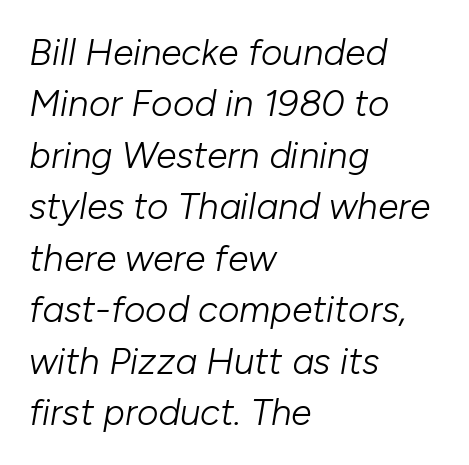
Q: Is the text bold? A: No.
Q: Is the text italic (slanted)? A: Yes, it leans right by about 10 degrees.
Q: Is the text underlined? A: No.
Q: How is the paragraph aligned? A: Left-aligned.
Q: Is the spacing between letters normal or unusually wide? A: Normal.
Q: Is the spacing between lines tight, normal or loose? A: Normal.
Q: Width (condensed, normal, or wide)? A: Normal.
Q: Stroke contrast? A: Low.
Q: x-height? A: Medium.
Q: Monospaced? A: No.
